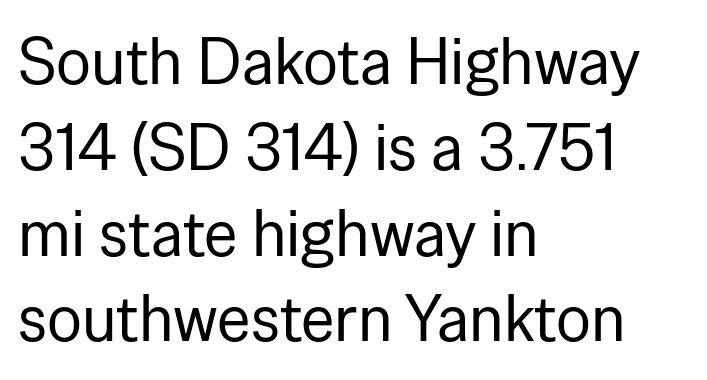
Q: Is the text bold? A: No.
Q: Is the text italic (slanted)? A: No, it is upright.
Q: Is the typeface a serif or a sans-serif typeface? A: Sans-serif.
Q: Is the text underlined? A: No.
Q: How is the paragraph aligned? A: Left-aligned.
Q: Is the spacing between letters normal or unusually wide? A: Normal.
Q: Is the spacing between lines tight, normal or loose? A: Normal.
Q: Width (condensed, normal, or wide)? A: Normal.
Q: Stroke contrast? A: Low.
Q: x-height? A: Medium.
Q: Monospaced? A: No.
